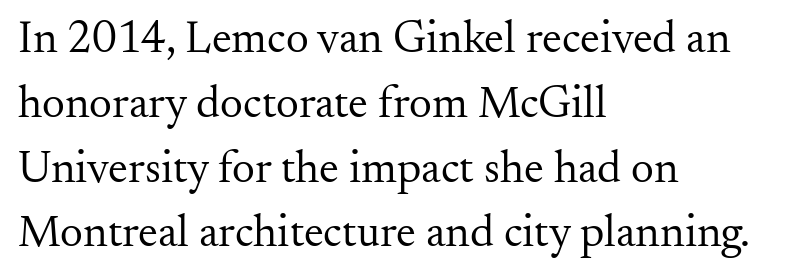
Q: Is the text bold? A: No.
Q: Is the text italic (slanted)? A: No, it is upright.
Q: Is the typeface a serif or a sans-serif typeface? A: Serif.
Q: Is the text underlined? A: No.
Q: How is the paragraph aligned? A: Left-aligned.
Q: Is the spacing between letters normal or unusually wide? A: Normal.
Q: Is the spacing between lines tight, normal or loose? A: Normal.
Q: Width (condensed, normal, or wide)? A: Normal.
Q: Stroke contrast? A: Medium.
Q: x-height? A: Small.
Q: Monospaced? A: No.
